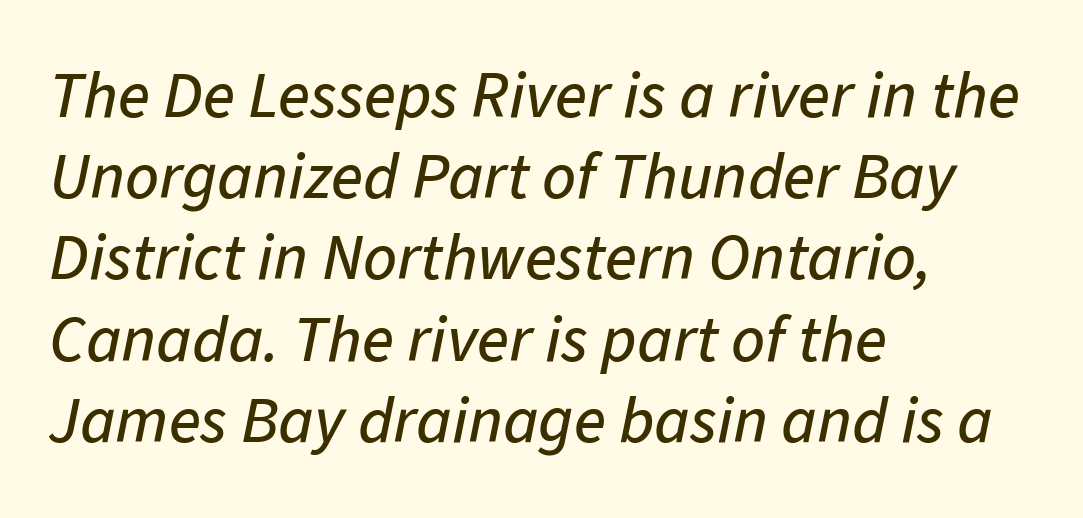
{"italic": "yes", "lean": "right", "slant_degrees": 11, "width": "normal", "stroke_contrast": "low", "x_height": "medium", "monospaced": "no", "underline": "no", "align": "left", "line_spacing_ratio": 1.23, "letter_spacing": "normal", "letter_spacing_em": 0.0, "glyph_px": 66}
